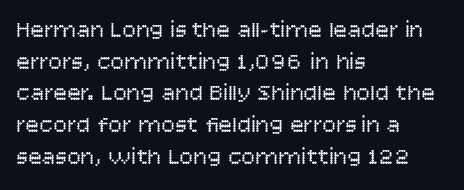
{"italic": "no", "bold": "no", "underline": "no", "align": "left", "line_spacing": "normal", "line_spacing_ratio": 1.38, "letter_spacing": "normal", "letter_spacing_em": 0.0, "glyph_px": 23}
